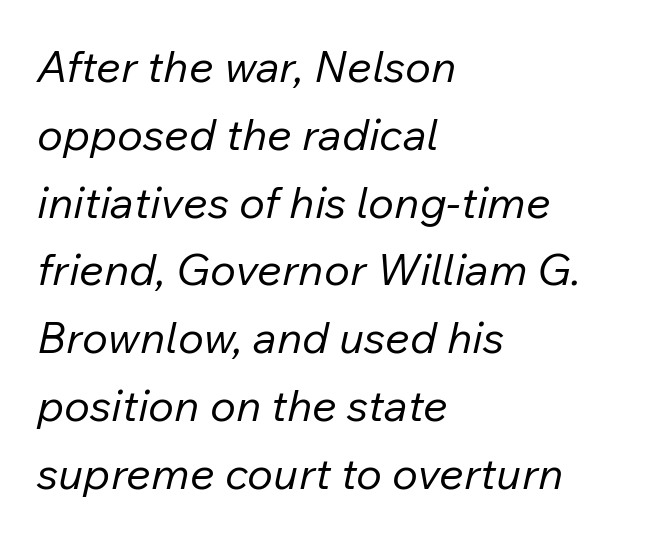
Here the designer chose a conventional face with non-uniform glyph widths. Every row of glyphs begins at an identical x-position on the left. The rendering applies a slant to the glyphs. Vertical spacing — default.
